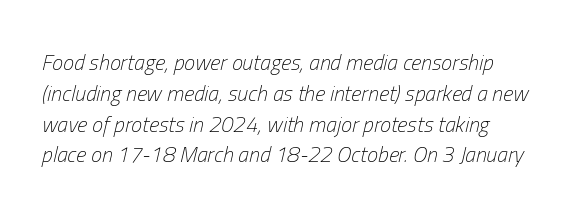
Is there much room between lines? A standard amount, neither cramped nor airy. Stroke thickness stays within the range of a standard reading face or lighter. The lettering tilts uniformly, giving the passage an italic look. Bare-footed words on every line. Is the letter spacing exaggerated? No — it looks like the ordinary default.
